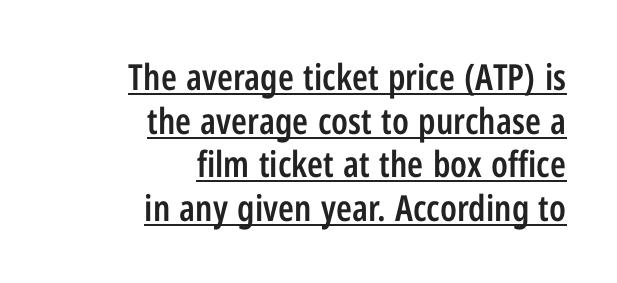
The horizontal fit of the characters is conventional and even. This is the regular roman posture of the typeface. This is the in-between weight designers call semibold or demi. The specimen includes a rule beneath the text block's lines. In CSS terms this would be text-align: right. Unlike a traditional serif, this face leaves its strokes unadorned.
